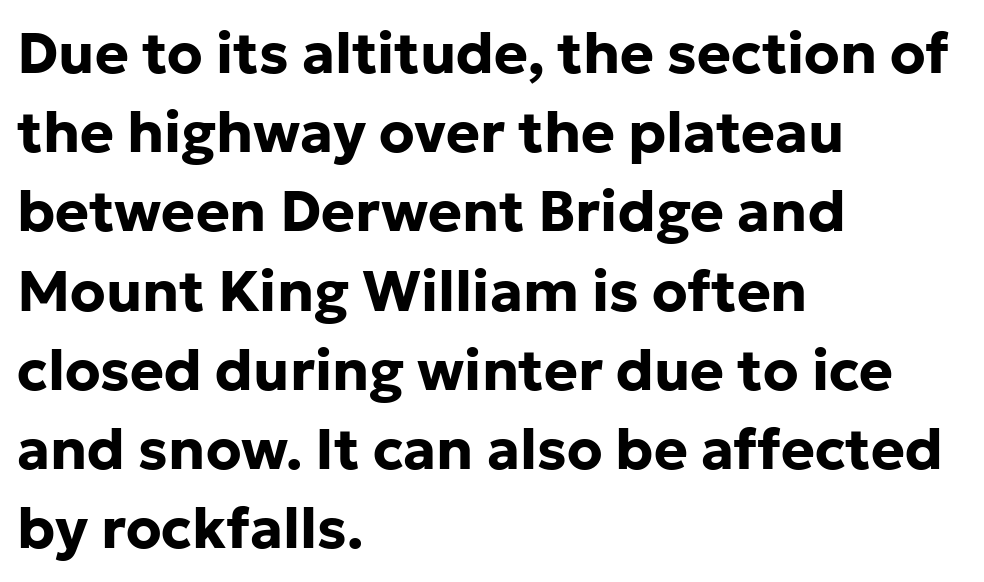
The image shows 57 px bold sans-serif type, upright; set left-aligned, normal line spacing (1.39x), normal letter spacing, not underlined; low stroke contrast and a medium x-height.
